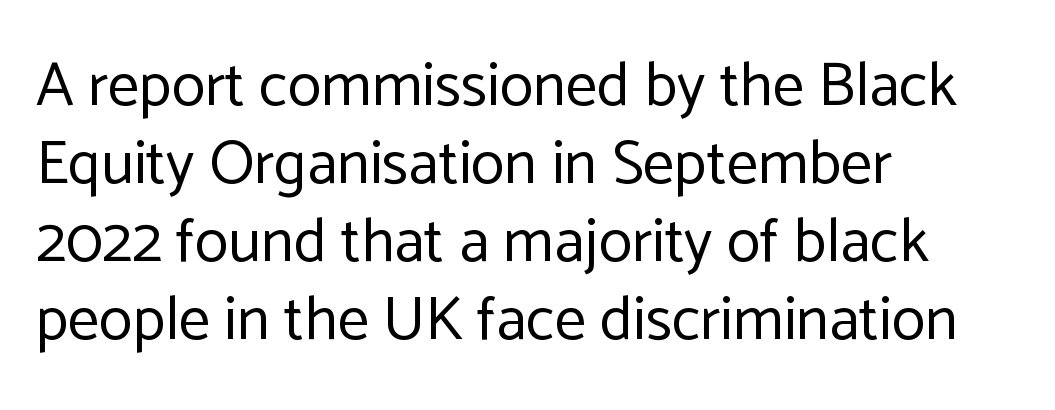
{"serif": "no", "italic": "no", "bold": "no", "weight": "regular", "width": "normal", "stroke_contrast": "low", "x_height": "medium", "monospaced": "no", "underline": "no", "align": "left", "line_spacing": "normal", "line_spacing_ratio": 1.26, "letter_spacing": "normal", "letter_spacing_em": 0.0, "glyph_px": 62}
